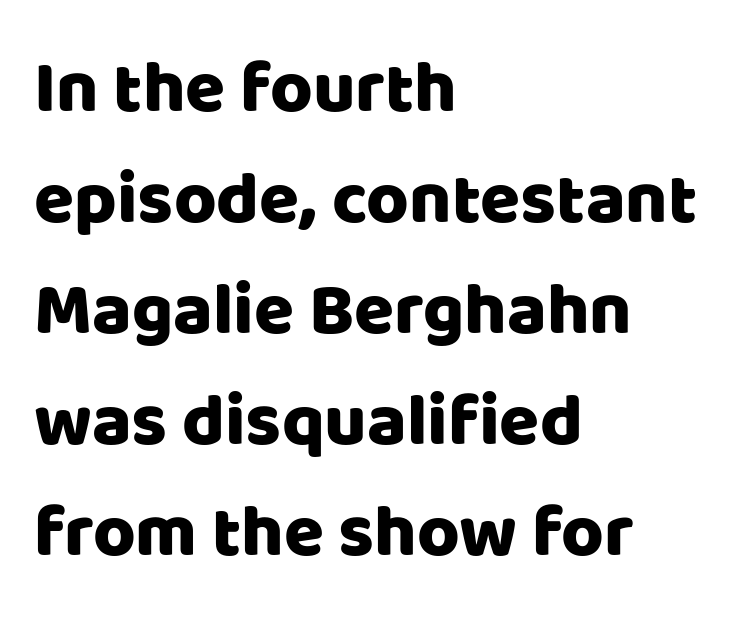
Q: Is the text italic (slanted)? A: No, it is upright.
Q: Is the typeface a serif or a sans-serif typeface? A: Sans-serif.
Q: Is the text underlined? A: No.
Q: How is the paragraph aligned? A: Left-aligned.
Q: Is the spacing between letters normal or unusually wide? A: Normal.
Q: Is the spacing between lines tight, normal or loose? A: Normal.
Q: Width (condensed, normal, or wide)? A: Normal.
Q: Stroke contrast? A: Low.
Q: x-height? A: Large.
Q: Monospaced? A: No.
